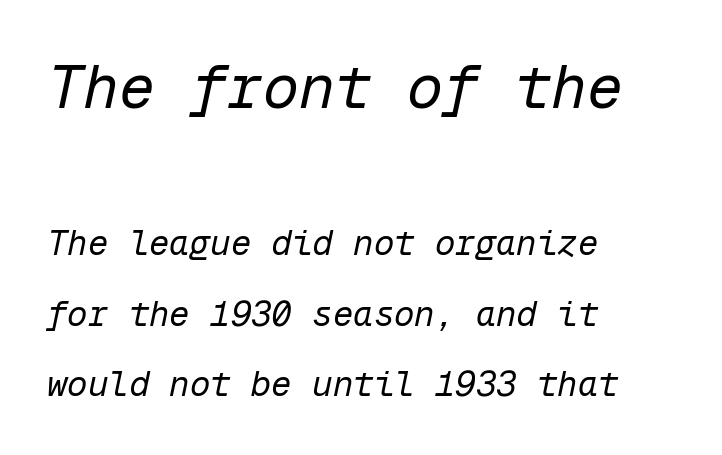
Q: Is the text bold? A: No.
Q: Is the text italic (slanted)? A: Yes, it leans right by about 12 degrees.
Q: Is the text underlined? A: No.
Q: How is the paragraph aligned? A: Left-aligned.
Q: Is the spacing between letters normal or unusually wide? A: Normal.
Q: Is the spacing between lines tight, normal or loose? A: Loose.
Q: Which block of text is set in a larger size, the first (top) or the second (bottom)? A: The first (top) one.
Q: Width (condensed, normal, or wide)? A: Normal.
Q: Stroke contrast? A: Low.
Q: x-height? A: Medium.
Q: Monospaced? A: Yes.
